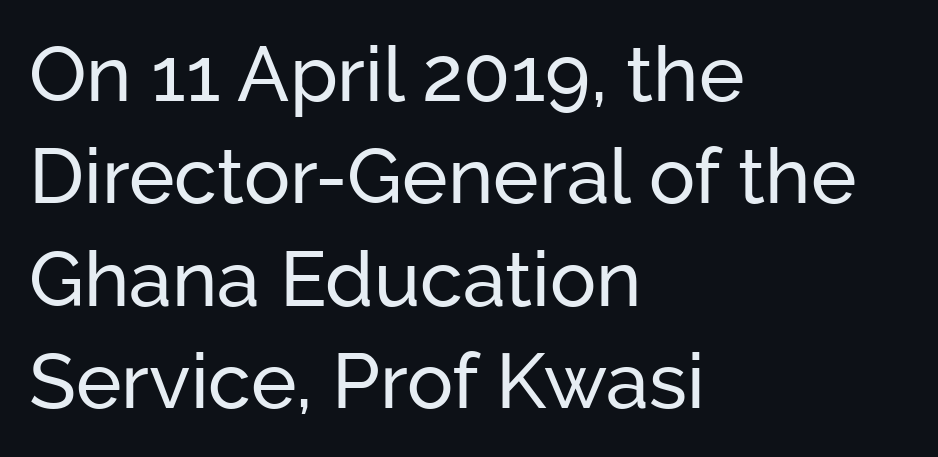
This rendering features lettering with no underline. Is there any slant? The stems are plumb. These lines are rendered in a variable-pitch font. The compositor pushed each line to the left boundary. This sample uses a sans-serif face.
